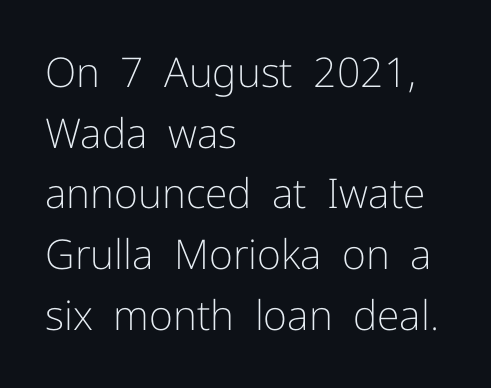
The image shows 41 px light sans-serif type, upright; set left-aligned, normal line spacing (1.48x), normal letter spacing, not underlined; low stroke contrast and a medium x-height.
